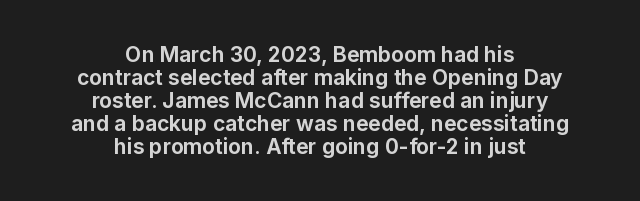
Q: Is the text bold? A: Yes.
Q: Is the text italic (slanted)? A: No, it is upright.
Q: Is the text underlined? A: No.
Q: How is the paragraph aligned? A: Centered.
Q: Is the spacing between letters normal or unusually wide? A: Normal.
Q: Is the spacing between lines tight, normal or loose? A: Tight.
